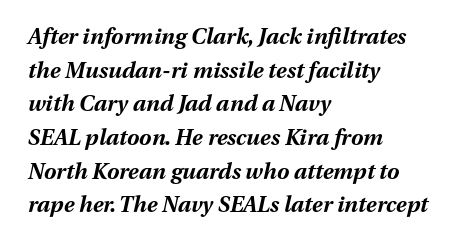
{"italic": "yes", "lean": "right", "slant_degrees": 13, "bold": "yes", "underline": "no", "align": "left", "line_spacing": "normal", "line_spacing_ratio": 1.53, "letter_spacing": "normal", "letter_spacing_em": 0.0, "glyph_px": 22}
